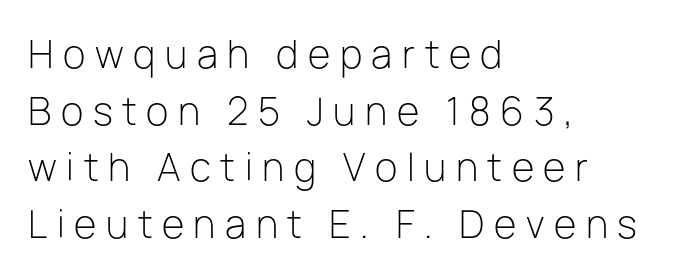
The image shows 37 px light sans-serif type, upright; set left-aligned, normal line spacing (1.53x), unusually wide letter spacing (+0.26 em), not underlined; low stroke contrast and a medium x-height.
